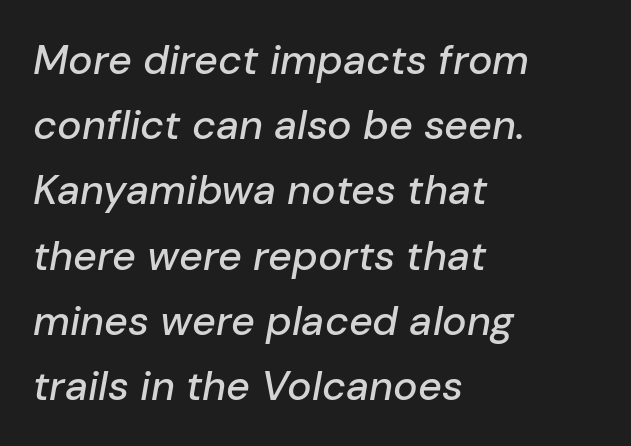
Q: Is the text italic (slanted)? A: Yes, it leans right by about 10 degrees.
Q: Is the text underlined? A: No.
Q: How is the paragraph aligned? A: Left-aligned.
Q: Is the spacing between letters normal or unusually wide? A: Normal.
Q: Is the spacing between lines tight, normal or loose? A: Normal.
Q: Width (condensed, normal, or wide)? A: Normal.
Q: Stroke contrast? A: Low.
Q: x-height? A: Medium.
Q: Monospaced? A: No.
